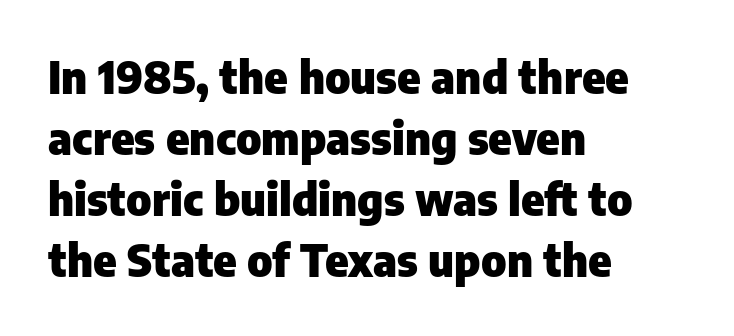
Q: Is the text bold? A: Yes.
Q: Is the text italic (slanted)? A: No, it is upright.
Q: Is the typeface a serif or a sans-serif typeface? A: Sans-serif.
Q: Is the text underlined? A: No.
Q: How is the paragraph aligned? A: Left-aligned.
Q: Is the spacing between letters normal or unusually wide? A: Normal.
Q: Is the spacing between lines tight, normal or loose? A: Normal.
Q: Width (condensed, normal, or wide)? A: Normal.
Q: Stroke contrast? A: Low.
Q: x-height? A: Medium.
Q: Monospaced? A: No.
